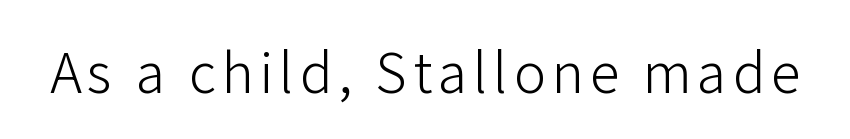
Posture: straight, roman, zero tilt. This sample has the flowing, uneven cadence of proportional lettering. A clean baseline with only descenders dipping below it. The weight would be labelled regular, book, light, or lighter still. The letters carry no serifs — their stems end cleanly without finishing strokes.
